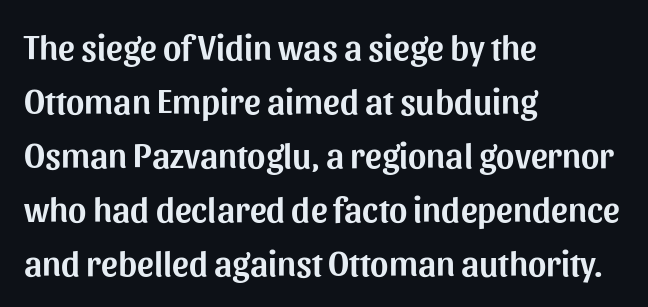
The image shows 35 px sans-serif type, upright; set left-aligned, normal line spacing (1.54x), normal letter spacing, not underlined; medium stroke contrast and a medium x-height.
